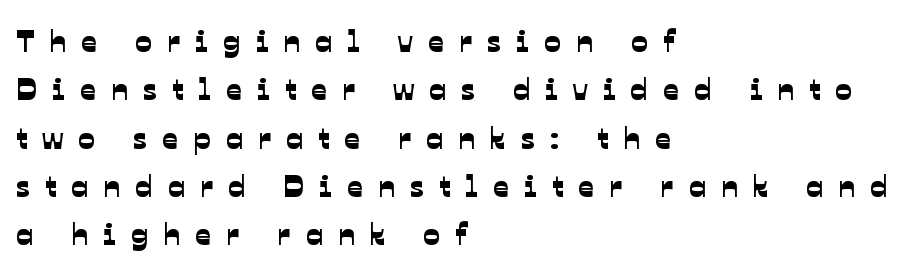
Has an underline been added? It has not. Does extra space separate the letters? Yes, quite a lot of it. The paragraph has a hard left edge and a soft right edge. Spacing verdict: proportional, widths tailored to each character.
